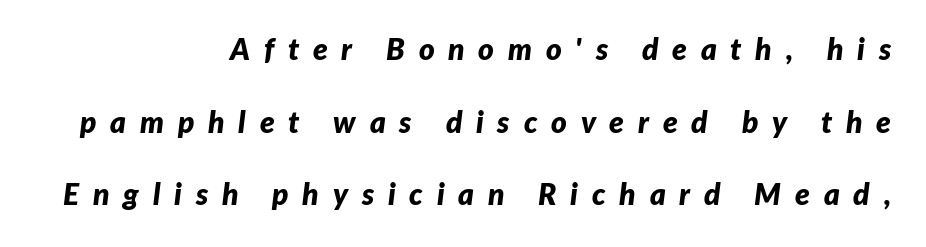
{"italic": "yes", "lean": "right", "slant_degrees": 7, "bold": "yes", "weight": "bold", "width": "normal", "stroke_contrast": "low", "x_height": "medium", "monospaced": "no", "underline": "no", "align": "right", "line_spacing": "loose", "line_spacing_ratio": 2.42, "letter_spacing": "wide", "letter_spacing_em": 0.46, "glyph_px": 30}
